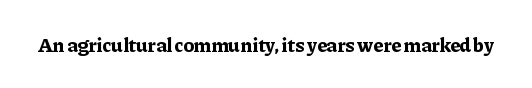
The rendering keeps characters at their native spacing. Underlining? Definitely not there. Nope, not italic — everything's standing straight. Set as a true bold cut, around the 700 mark.
